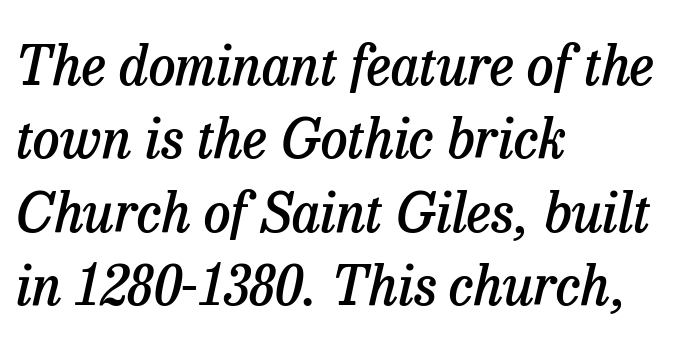
Q: Is the text bold? A: Semi-bold.
Q: Is the text italic (slanted)? A: Yes, it leans right by about 13 degrees.
Q: Is the typeface a serif or a sans-serif typeface? A: Serif.
Q: Is the text underlined? A: No.
Q: How is the paragraph aligned? A: Left-aligned.
Q: Is the spacing between letters normal or unusually wide? A: Normal.
Q: Is the spacing between lines tight, normal or loose? A: Normal.
Q: Width (condensed, normal, or wide)? A: Normal.
Q: Stroke contrast? A: Low.
Q: x-height? A: Medium.
Q: Monospaced? A: No.
